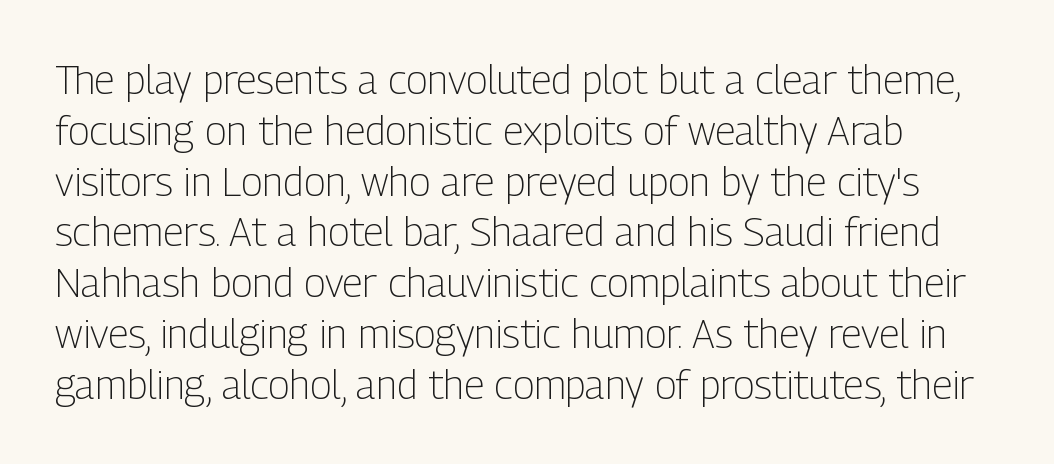
Where is the straight margin? On the left. Short note: letters normally spaced. Does the leading feel generous? No, just average. The font's upright variant was chosen for this text. Unmarked baselines from the first word to the last. Stroke terminals: plain, sans-serif.
